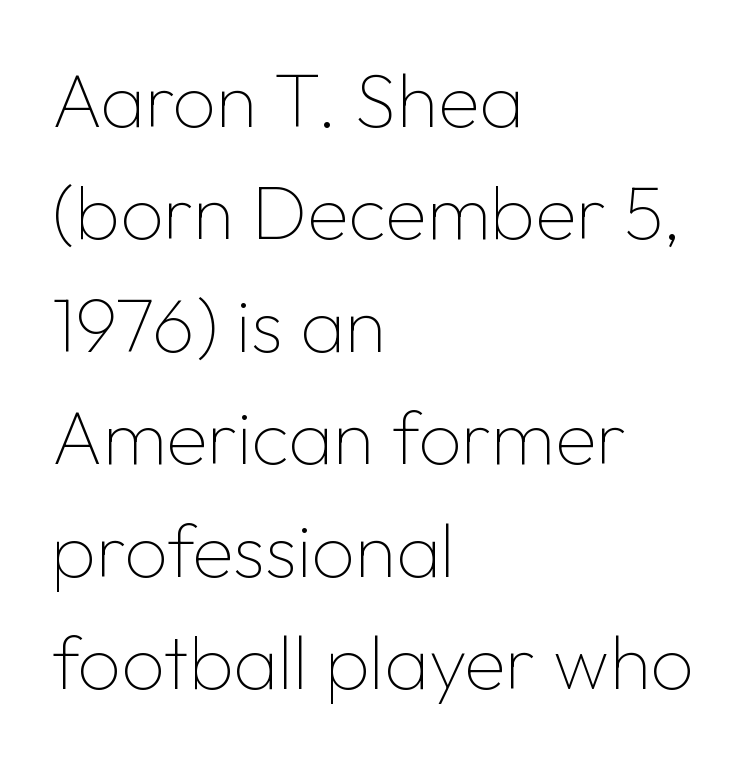
Is the type heavy? It reads as light-to-regular instead. Caption: standard tracking, unaltered. Upright lettering throughout. Lines of text with bare space underneath.
